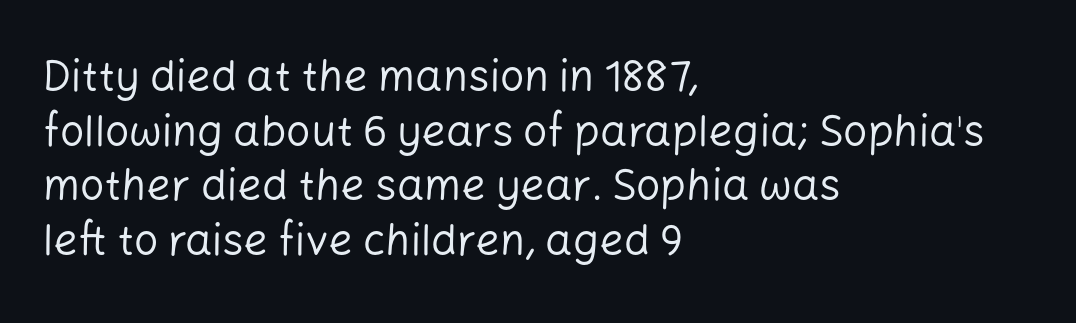
Default kerning and tracking; the words read as compact shapes. Reading down the column, the eye jumps a familiar distance to each next line. The passage shown is not underscored anywhere. Proportional: the letters do not fall into vertical columns. In CSS terms this would be text-align: left.
